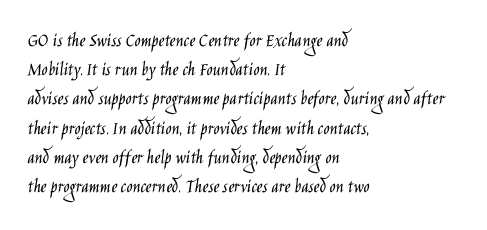
A normal amount of white space separates one row of letters from the next. The foot of each line stays bare and open. The ragged edge is on the right, which tells us the setting is flush left. No chunkiness to these letters — they're not bold. Does extra space separate the letters? No, they use regular spacing.
